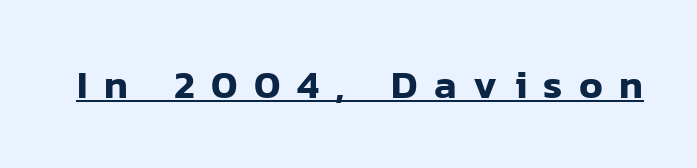
Q: Is the text italic (slanted)? A: No, it is upright.
Q: Is the typeface a serif or a sans-serif typeface? A: Sans-serif.
Q: Is the text underlined? A: Yes.
Q: Is the spacing between letters normal or unusually wide? A: Unusually wide.
Q: Width (condensed, normal, or wide)? A: Normal.
Q: Stroke contrast? A: Low.
Q: x-height? A: Medium.
Q: Monospaced? A: No.
